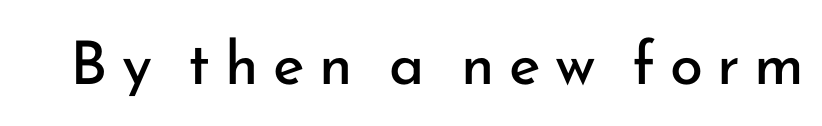
The image shows 60 px regular-weight sans-serif type, upright; set unusually wide letter spacing (+0.24 em), not underlined; low stroke contrast and a small x-height.
